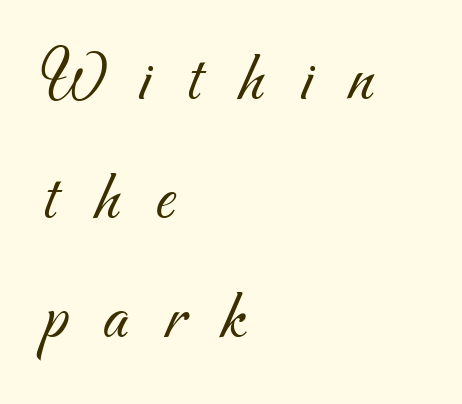
The image shows 72 px light sans-serif type; set left-aligned, normal line spacing (1.65x), unusually wide letter spacing (+0.49 em), not underlined; medium stroke contrast and a small x-height.
